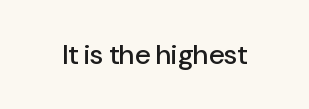
The image shows 28 px sans-serif type, upright; set normal letter spacing, not underlined; low stroke contrast and a medium x-height.
